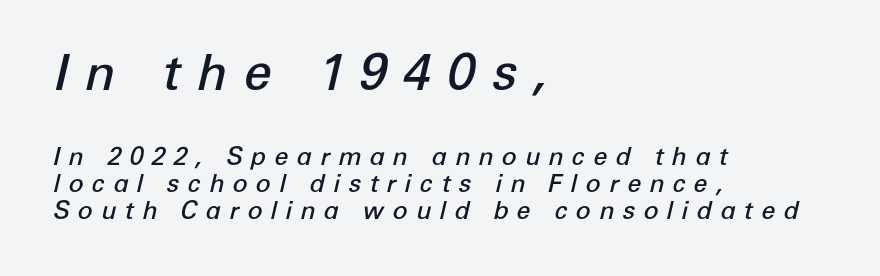
{"italic": "yes", "lean": "right", "slant_degrees": 12, "bold": "semi", "weight": "semibold", "width": "normal", "stroke_contrast": "low", "x_height": "medium", "monospaced": "no", "underline": "no", "align": "left", "line_spacing": "tight", "line_spacing_ratio": 1.08, "letter_spacing": "wide", "letter_spacing_em": 0.32, "larger_block": "first", "size_ratio": 2.0, "glyph_px": 50}
